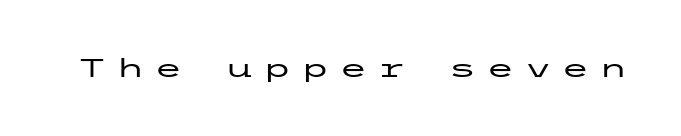
Clear beneath every line of the passage. Tall strokes in this sample are plumb rather than angled. The letters are spread apart with noticeably loose tracking.
